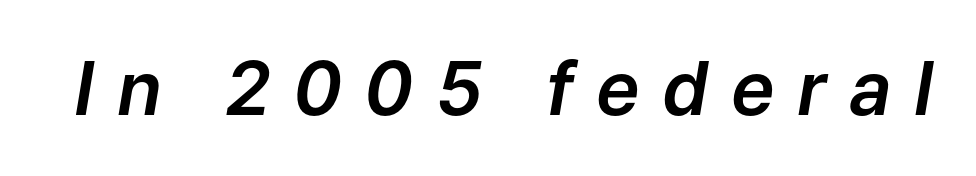
{"italic": "yes", "lean": "right", "slant_degrees": 9, "width": "normal", "stroke_contrast": "low", "x_height": "medium", "monospaced": "no", "underline": "no", "letter_spacing": "wide", "letter_spacing_em": 0.3, "glyph_px": 74}
